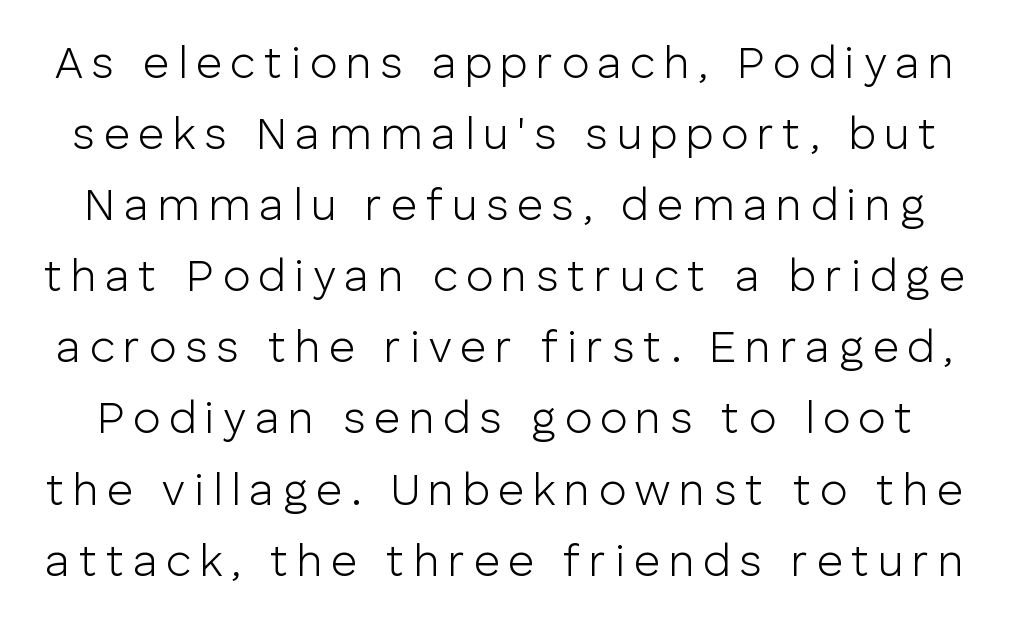
The image shows 45 px light sans-serif type, upright; set normal line spacing (1.58x), not underlined; low stroke contrast and a medium x-height.
